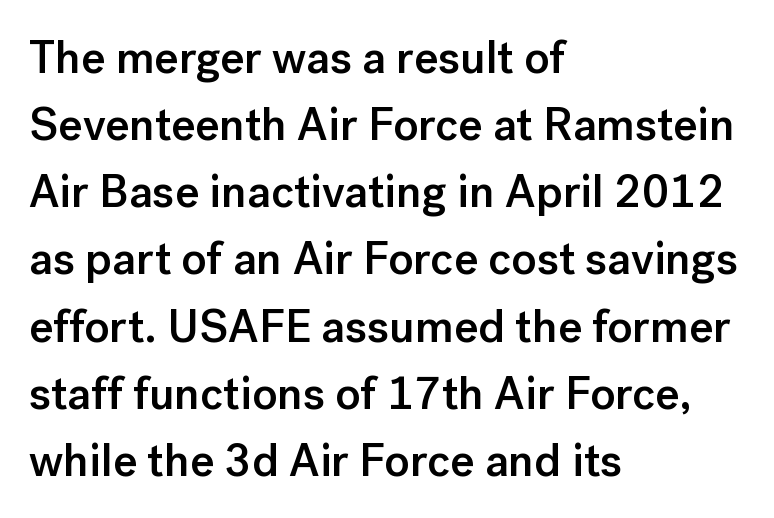
Q: Is the text bold? A: Semi-bold.
Q: Is the text italic (slanted)? A: No, it is upright.
Q: Is the typeface a serif or a sans-serif typeface? A: Sans-serif.
Q: Is the text underlined? A: No.
Q: How is the paragraph aligned? A: Left-aligned.
Q: Is the spacing between letters normal or unusually wide? A: Normal.
Q: Is the spacing between lines tight, normal or loose? A: Normal.
Q: Width (condensed, normal, or wide)? A: Normal.
Q: Stroke contrast? A: Low.
Q: x-height? A: Medium.
Q: Monospaced? A: No.
